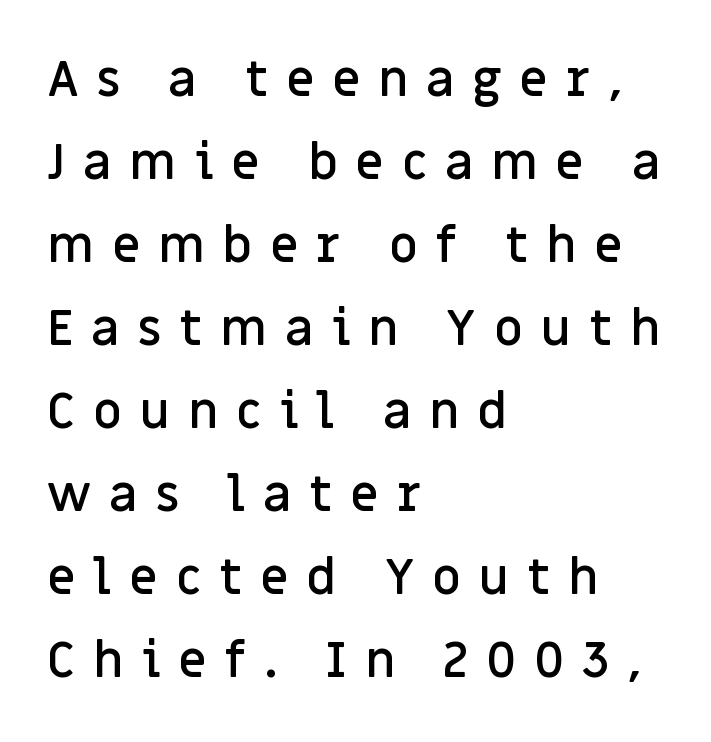
{"serif": "no", "italic": "no", "bold": "semi", "weight": "semibold", "width": "normal", "stroke_contrast": "low", "x_height": "large", "monospaced": "no", "underline": "no", "align": "left", "line_spacing": "normal", "line_spacing_ratio": 1.66, "letter_spacing": "wide", "letter_spacing_em": 0.35, "glyph_px": 50}
